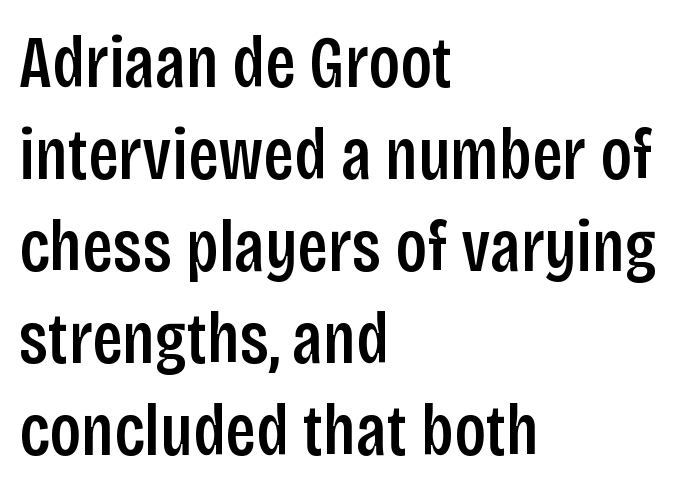
Q: Is the text bold? A: Semi-bold.
Q: Is the text italic (slanted)? A: No, it is upright.
Q: Is the typeface a serif or a sans-serif typeface? A: Sans-serif.
Q: Is the text underlined? A: No.
Q: How is the paragraph aligned? A: Left-aligned.
Q: Is the spacing between letters normal or unusually wide? A: Normal.
Q: Is the spacing between lines tight, normal or loose? A: Normal.
Q: Width (condensed, normal, or wide)? A: Condensed.
Q: Stroke contrast? A: Low.
Q: x-height? A: Large.
Q: Monospaced? A: No.
